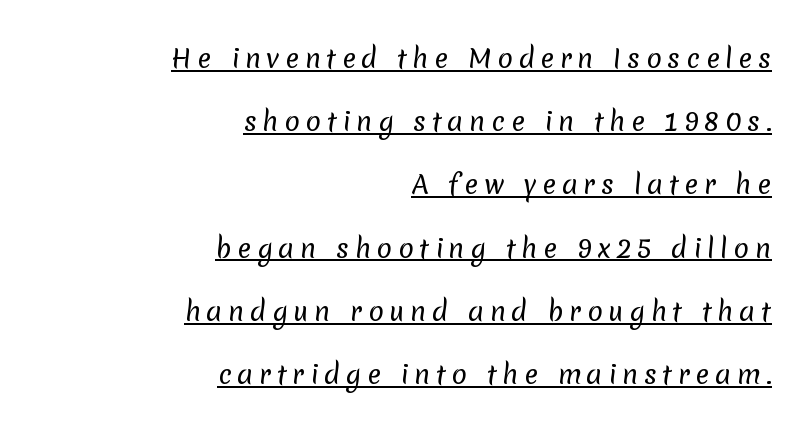
The image shows 26 px text type; set right-aligned, loose line spacing (2.43x), unusually wide letter spacing (+0.21 em), underlined.
